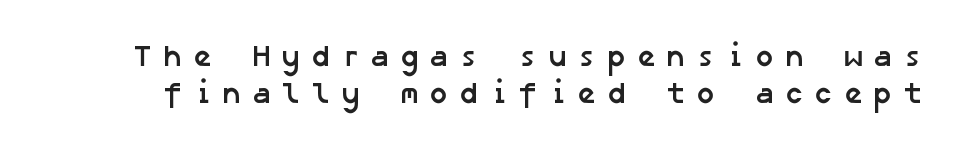
Descender tails drop into unmarked territory. This rendering employs a face without finishing strokes, i.e., a sans-serif. Heft: maximum for text — a bold. A typesetter would call this heavily tracked-out type.
